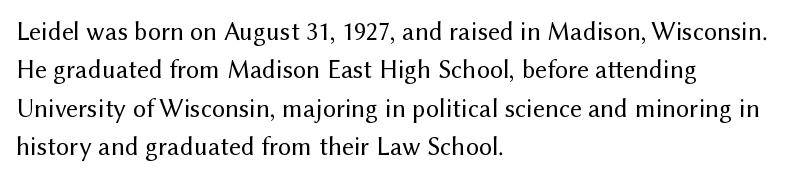
Leftover space on each line is placed entirely after the last word. The font sits on the lighter half of the weight spectrum, regular included. Here the glyphs are tracked normally, forming tight word shapes. Evenly set lines give the paragraph a standard silhouette. The area under the type is left untouched. The letters stand upright; this is a roman face.
